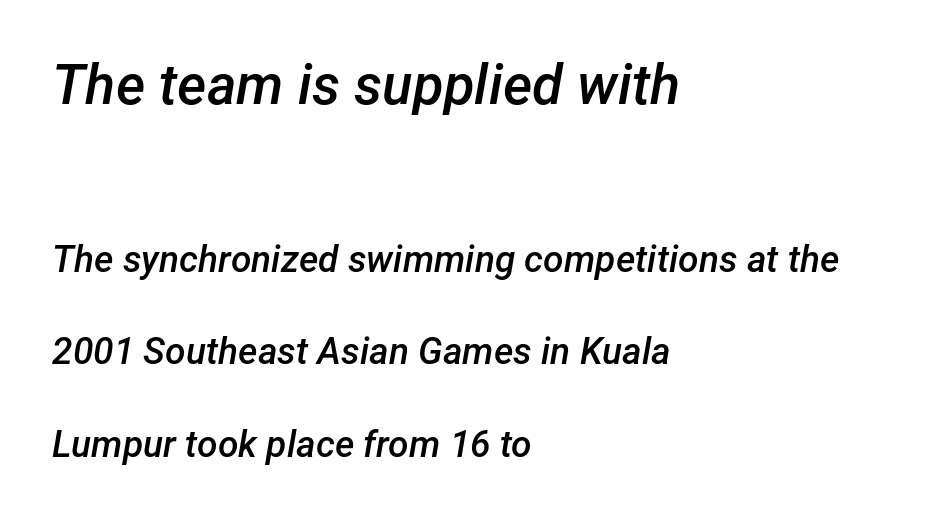
Q: Is the text bold? A: Semi-bold.
Q: Is the text italic (slanted)? A: Yes, it leans right by about 12 degrees.
Q: Is the text underlined? A: No.
Q: How is the paragraph aligned? A: Left-aligned.
Q: Is the spacing between letters normal or unusually wide? A: Normal.
Q: Is the spacing between lines tight, normal or loose? A: Loose.
Q: Which block of text is set in a larger size, the first (top) or the second (bottom)? A: The first (top) one.
Q: Width (condensed, normal, or wide)? A: Normal.
Q: Stroke contrast? A: Low.
Q: x-height? A: Medium.
Q: Monospaced? A: No.
